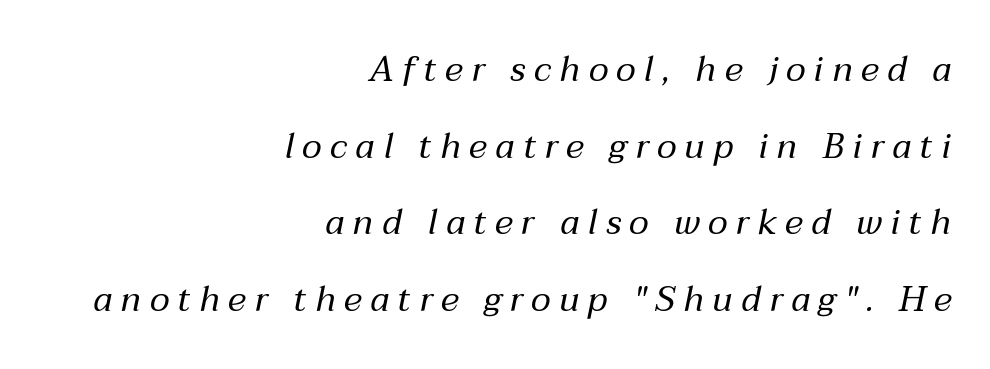
Q: Is the text bold? A: No.
Q: Is the text italic (slanted)? A: Yes, it leans right by about 12 degrees.
Q: Is the text underlined? A: No.
Q: How is the paragraph aligned? A: Right-aligned.
Q: Is the spacing between letters normal or unusually wide? A: Unusually wide.
Q: Is the spacing between lines tight, normal or loose? A: Loose.
Q: Width (condensed, normal, or wide)? A: Normal.
Q: Stroke contrast? A: Medium.
Q: x-height? A: Medium.
Q: Monospaced? A: No.
